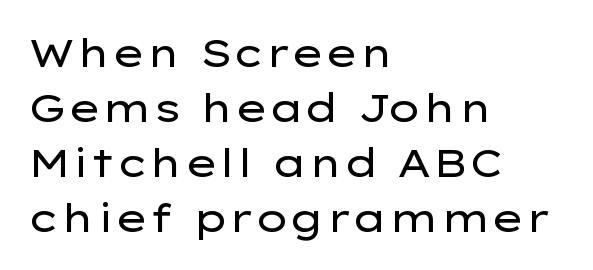
{"serif": "no", "italic": "no", "bold": "no", "weight": "regular", "width": "wide", "stroke_contrast": "low", "x_height": "medium", "monospaced": "no", "underline": "no", "align": "left", "line_spacing": "normal", "line_spacing_ratio": 1.41, "letter_spacing": "normal", "letter_spacing_em": 0.0, "glyph_px": 39}
